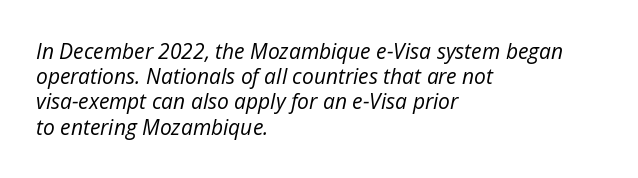
The image shows 21 px text type, italic (leaning right); set left-aligned, line spacing 1.2x, normal letter spacing, not underlined.
